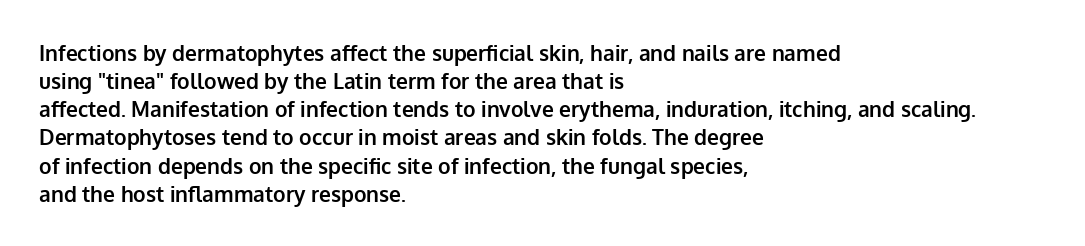
{"italic": "no", "bold": "yes", "underline": "no", "align": "left", "line_spacing": "normal", "line_spacing_ratio": 1.34, "letter_spacing": "normal", "letter_spacing_em": 0.0, "glyph_px": 21}
